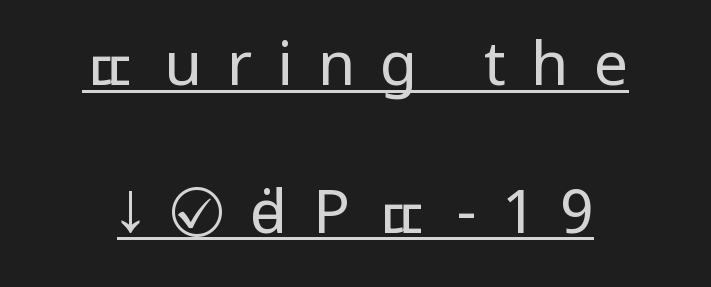
You could only call the tracking loose — the letters float apart. Stroke terminals: plain, sans-serif. Letters have the restrained weight of plain body copy at most. Nope, not italic — everything's standing straight.
